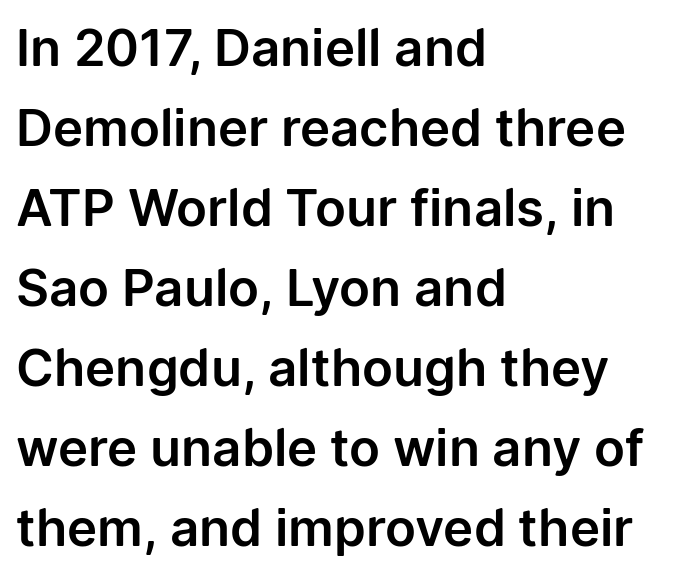
The image shows 51 px sans-serif type, upright; set left-aligned, normal line spacing (1.57x), normal letter spacing, not underlined; low stroke contrast and a medium x-height.
